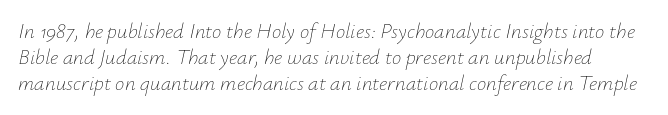
The image shows 21 px text type, italic (leaning right); set line spacing 1.23x, normal letter spacing, not underlined.
